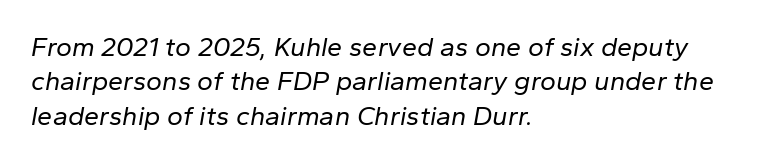
The image shows 27 px text type, italic (leaning right); set left-aligned, normal line spacing (1.27x), normal letter spacing, not underlined.
